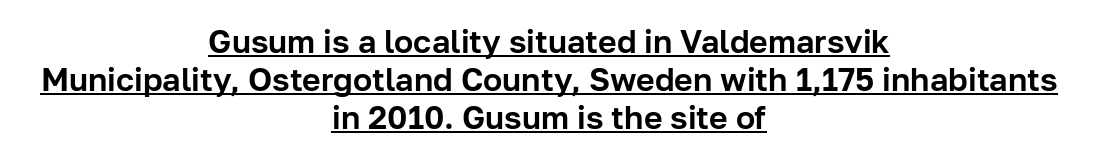
The image shows 32 px sans-serif type, upright; set centered, line spacing 1.19x, normal letter spacing, underlined; low stroke contrast and a medium x-height.
